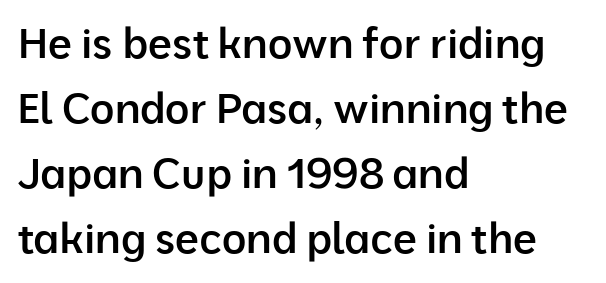
Q: Is the text bold? A: Semi-bold.
Q: Is the text italic (slanted)? A: No, it is upright.
Q: Is the typeface a serif or a sans-serif typeface? A: Sans-serif.
Q: Is the text underlined? A: No.
Q: How is the paragraph aligned? A: Left-aligned.
Q: Is the spacing between letters normal or unusually wide? A: Normal.
Q: Is the spacing between lines tight, normal or loose? A: Normal.
Q: Width (condensed, normal, or wide)? A: Normal.
Q: Stroke contrast? A: Low.
Q: x-height? A: Medium.
Q: Monospaced? A: No.
